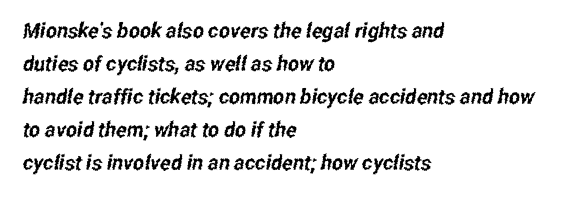
Q: Is the text underlined? A: No.
Q: How is the paragraph aligned? A: Left-aligned.
Q: Is the spacing between letters normal or unusually wide? A: Normal.
Q: Is the spacing between lines tight, normal or loose? A: Normal.
